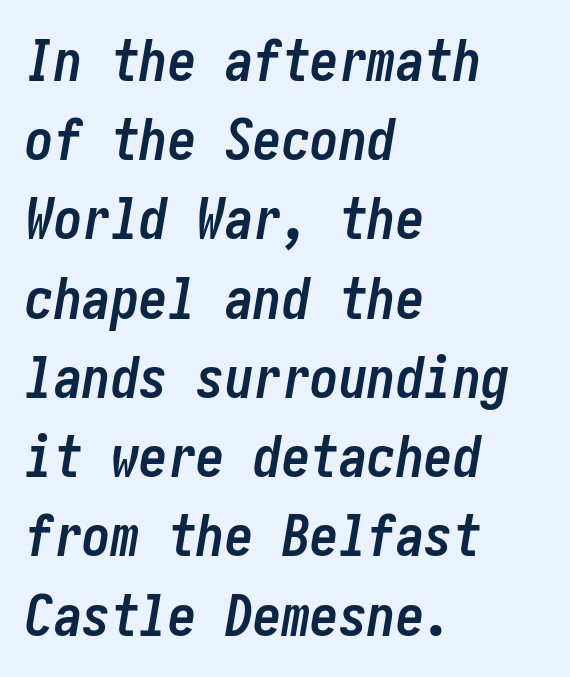
The image shows 57 px semibold, condensed type, italic (leaning right); set left-aligned, normal line spacing (1.39x), normal letter spacing, not underlined; low stroke contrast and a medium x-height.
